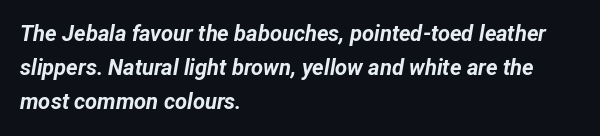
The image shows 22 px bold type, italic (leaning right); set left-aligned, normal line spacing (1.55x), normal letter spacing, not underlined.
